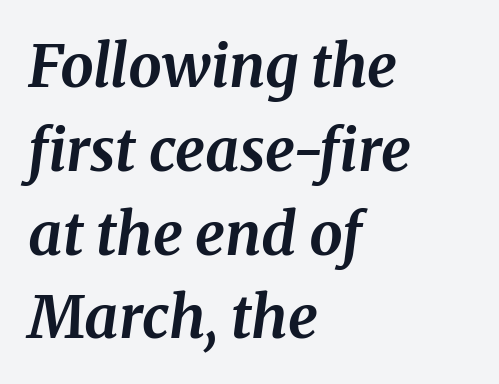
Q: Is the text bold? A: Yes.
Q: Is the text italic (slanted)? A: Yes, it leans right by about 8 degrees.
Q: Is the typeface a serif or a sans-serif typeface? A: Serif.
Q: Is the text underlined? A: No.
Q: How is the paragraph aligned? A: Left-aligned.
Q: Is the spacing between letters normal or unusually wide? A: Normal.
Q: Is the spacing between lines tight, normal or loose? A: Normal.
Q: Width (condensed, normal, or wide)? A: Normal.
Q: Stroke contrast? A: Medium.
Q: x-height? A: Medium.
Q: Monospaced? A: No.
